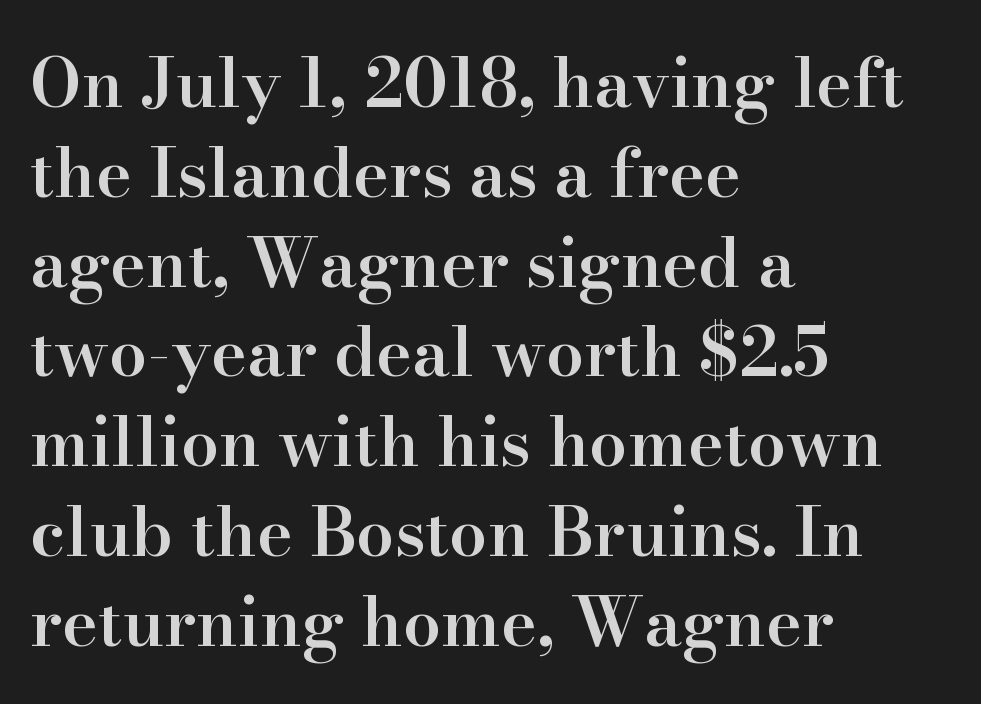
The image shows 68 px semibold serif type, upright; set left-aligned, normal line spacing (1.32x), normal letter spacing, not underlined; high stroke contrast and a small x-height.
